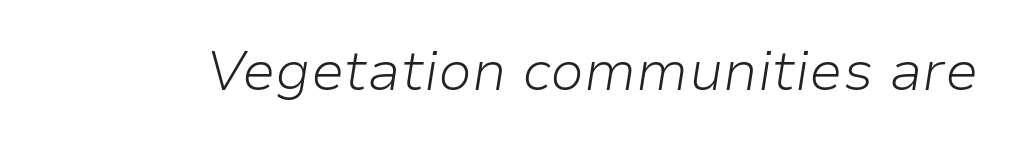
The face used here has a pronounced slope to its letters. Clear beneath every line of the passage. Nobody touched the tracking dial on this one. The font is comparable to plain body text, perhaps lighter. Is this a fixed-width face? No — the glyphs have proportional, varying widths.
